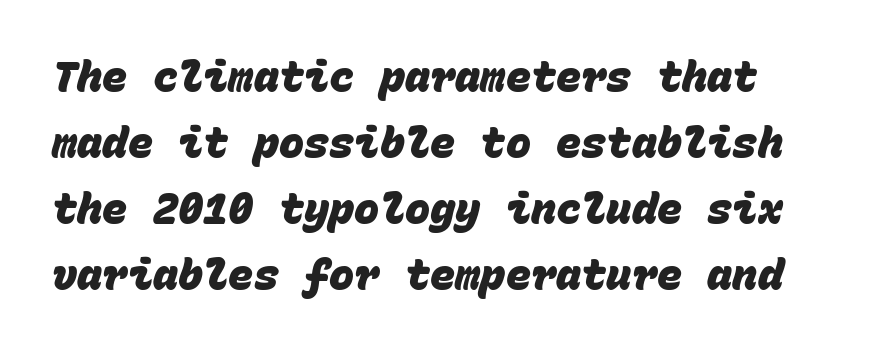
Q: Is the text bold? A: Yes.
Q: Is the typeface a serif or a sans-serif typeface? A: Sans-serif.
Q: Is the text underlined? A: No.
Q: Is the spacing between letters normal or unusually wide? A: Normal.
Q: Is the spacing between lines tight, normal or loose? A: Normal.
Q: Width (condensed, normal, or wide)? A: Normal.
Q: Stroke contrast? A: Low.
Q: x-height? A: Large.
Q: Monospaced? A: Yes.
